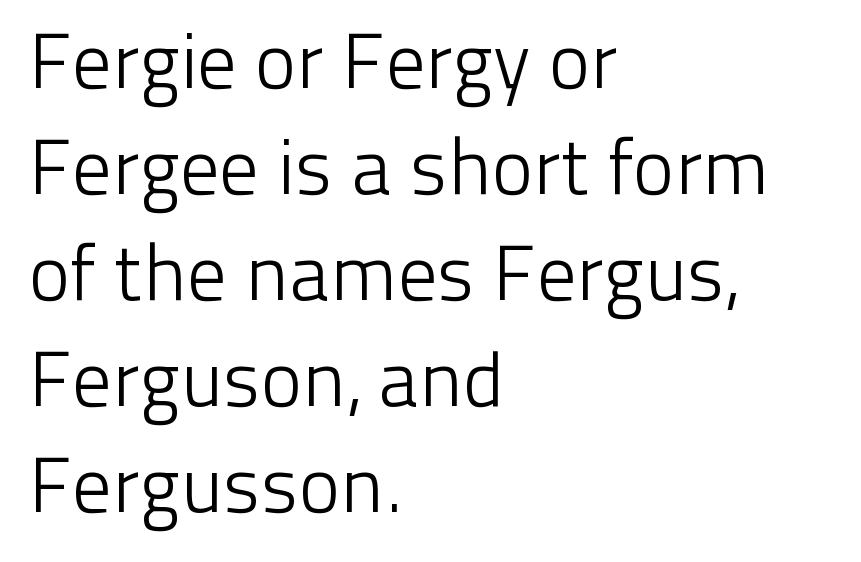
{"serif": "no", "italic": "no", "bold": "no", "weight": "light", "width": "normal", "stroke_contrast": "low", "x_height": "medium", "monospaced": "no", "underline": "no", "align": "left", "line_spacing": "normal", "line_spacing_ratio": 1.36, "letter_spacing": "normal", "letter_spacing_em": 0.0, "glyph_px": 78}
